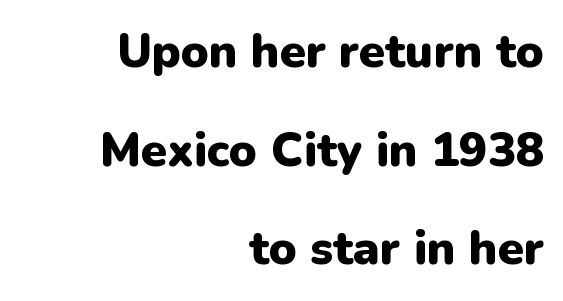
The image shows 47 px heavy sans-serif type, upright; set right-aligned, loose line spacing (2.1x), normal letter spacing, not underlined; low stroke contrast and a medium x-height.
